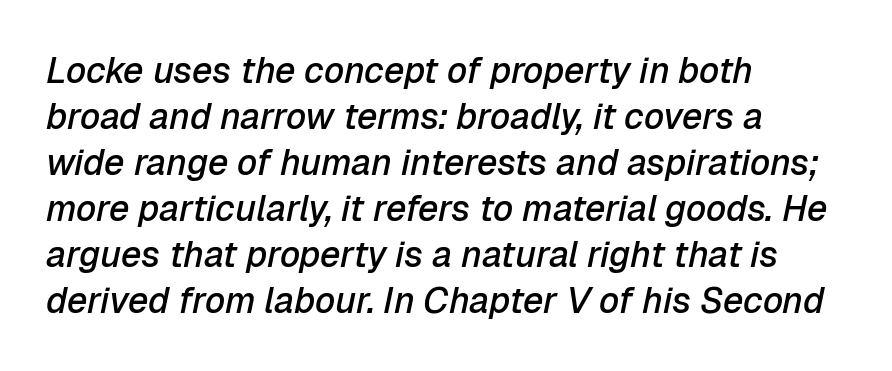
These lines are rendered in a variable-pitch font. Italic: yes, the glyphs are oblique. Look at the stroke-to-counter ratio: somewhat heavy, a semibold. This rendering uses left alignment, leaving the right contour irregular. Nobody touched the tracking dial on this one. This sample keeps an unexceptional amount of space between lines.
